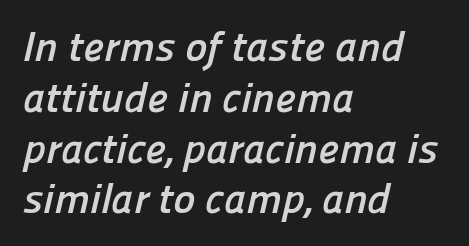
Character widths vary here, with narrow letters taking less room than wide ones. Typeset ragged right — the left edge is the straight one. The strokes are fattened all the way to bold. Bare-footed words on every line. Grotesque or geometric, the face here clearly has no serifs. Letter spacing: default.
